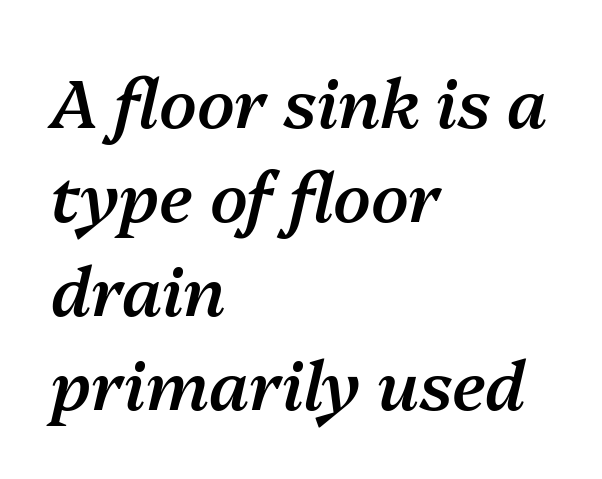
Q: Is the text bold? A: Semi-bold.
Q: Is the text italic (slanted)? A: Yes, it leans right by about 13 degrees.
Q: Is the text underlined? A: No.
Q: How is the paragraph aligned? A: Left-aligned.
Q: Is the spacing between letters normal or unusually wide? A: Normal.
Q: Is the spacing between lines tight, normal or loose? A: Normal.
Q: Width (condensed, normal, or wide)? A: Normal.
Q: Stroke contrast? A: Medium.
Q: x-height? A: Medium.
Q: Monospaced? A: No.
